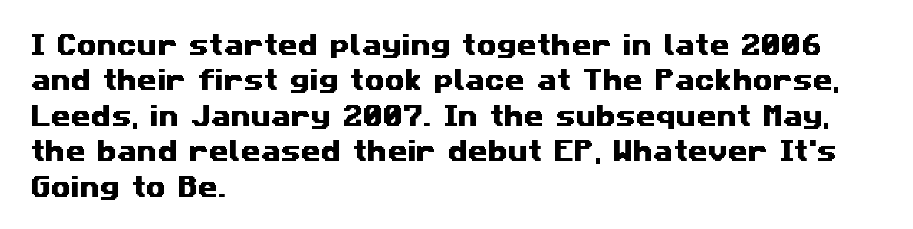
Q: Is the text underlined? A: No.
Q: How is the paragraph aligned? A: Left-aligned.
Q: Is the spacing between letters normal or unusually wide? A: Normal.
Q: Is the spacing between lines tight, normal or loose? A: Normal.
